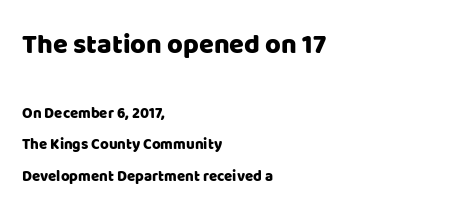
Casual observation: everything's shoved over to the left. Reading top to bottom, the characters get smaller at the block break. Regarding leading, the lines here are spaced well apart. The baseline area is clear. Honestly, the letter spacing is just normal — you wouldn't notice it. Italic: no, the glyphs are upright roman.
